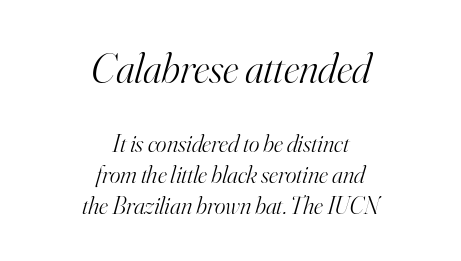
The image shows 43 px light serif type, italic (leaning right); set centered, line spacing 1.23x, normal letter spacing, not underlined; the first (top) block is 1.72x larger; high stroke contrast and a small x-height.
